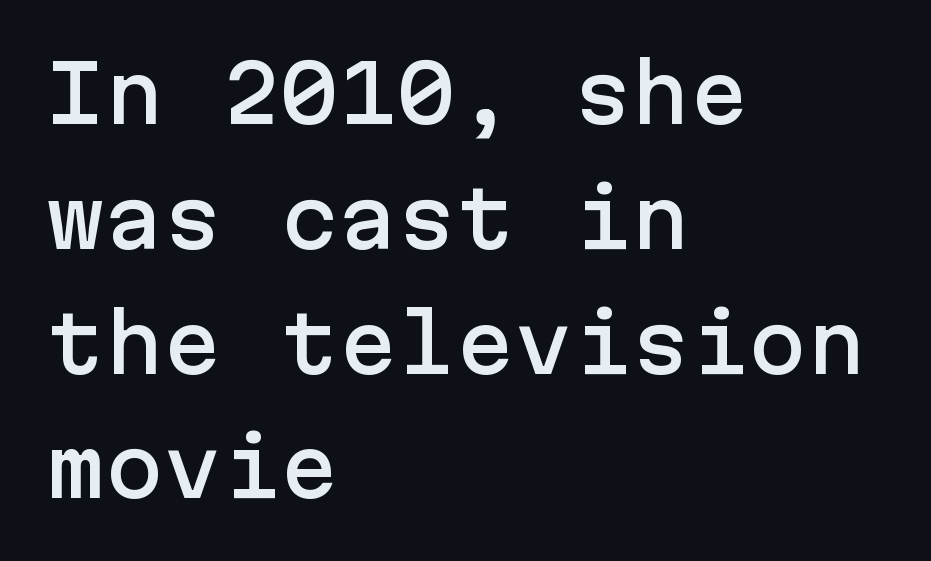
The image shows 78 px sans-serif type, upright; set left-aligned, normal line spacing (1.6x), normal letter spacing, not underlined; low stroke contrast and a medium x-height.
